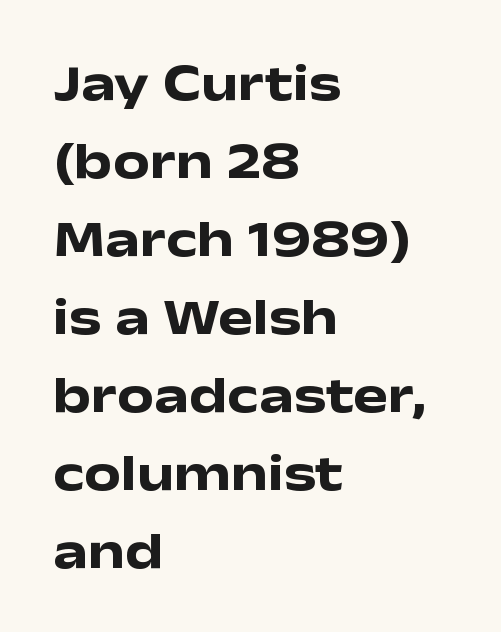
Q: Is the text bold? A: Yes.
Q: Is the text italic (slanted)? A: No, it is upright.
Q: Is the typeface a serif or a sans-serif typeface? A: Sans-serif.
Q: Is the text underlined? A: No.
Q: How is the paragraph aligned? A: Left-aligned.
Q: Is the spacing between letters normal or unusually wide? A: Normal.
Q: Is the spacing between lines tight, normal or loose? A: Normal.
Q: Width (condensed, normal, or wide)? A: Wide.
Q: Stroke contrast? A: Low.
Q: x-height? A: Medium.
Q: Monospaced? A: No.
